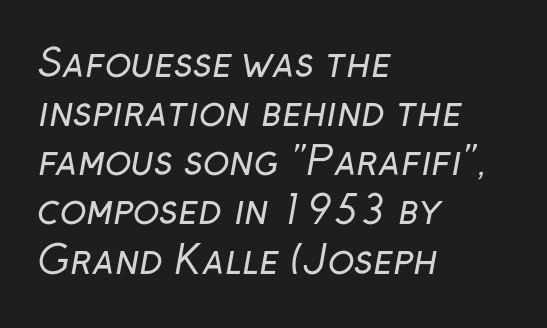
The image shows 39 px regular-weight sans-serif type; set left-aligned, normal line spacing (1.26x), normal letter spacing, not underlined; low stroke contrast and a medium x-height.
